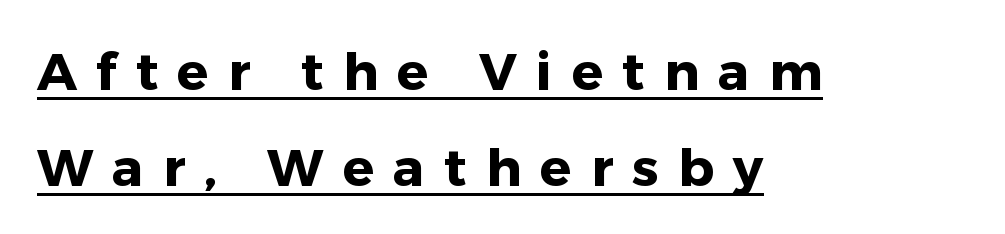
What weight is shown? A full bold with thick strokes. This sample has the flowing, uneven cadence of proportional lettering. If you drew a ruler down the left edge, every line would touch it. Beneath each row of characters lies a ruled line. Italic: no, the glyphs are upright roman. Unlike a traditional serif, this face leaves its strokes unadorned.
